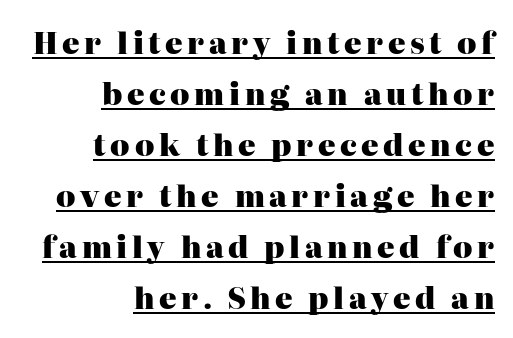
Notice how the passage keeps a crisp vertical edge on the right only. The passage shown is underscored from start to finish. This is roman type, the default non-slanted kind. The letters advance in unequal steps, a hallmark of proportional type. The typesetting leans heavy: a genuine bold. Is this a sans? No — the strokes have serifs.
